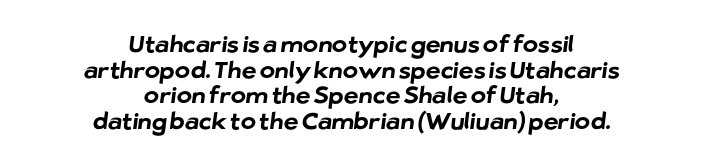
Alignment: centered. The letterforms sit shoulder to shoulder at normal distance. Look at the stroke-to-counter ratio: heavy, a bold. Rows of type sit shoulder to shoulder in the vertical direction.
